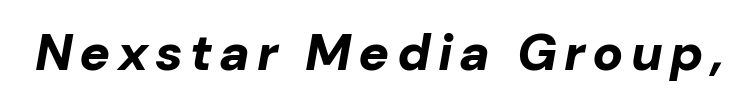
Q: Is the text bold? A: Yes.
Q: Is the text italic (slanted)? A: Yes, it leans right by about 10 degrees.
Q: Is the text underlined? A: No.
Q: Width (condensed, normal, or wide)? A: Normal.
Q: Stroke contrast? A: Low.
Q: x-height? A: Medium.
Q: Monospaced? A: No.
